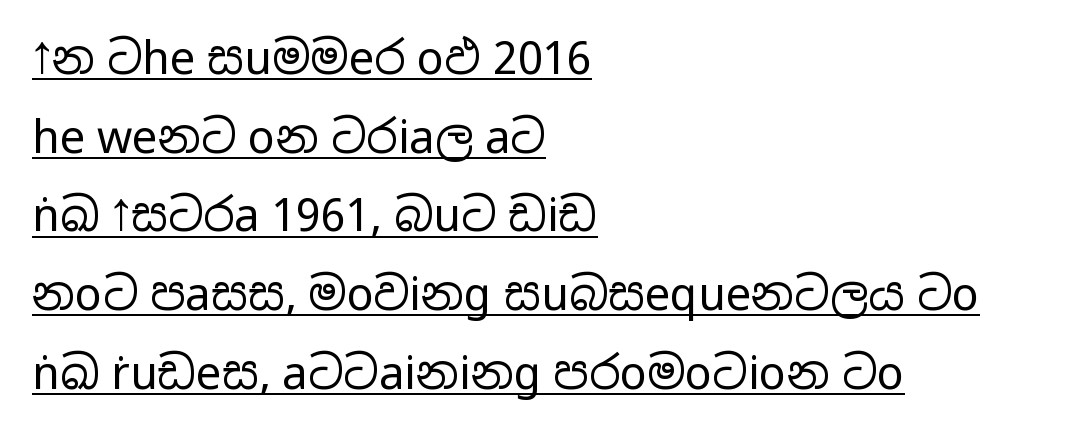
The image shows 45 px regular-weight, wide sans-serif type, upright; set left-aligned, line spacing 1.75x, normal letter spacing, underlined; low stroke contrast and a medium x-height.
